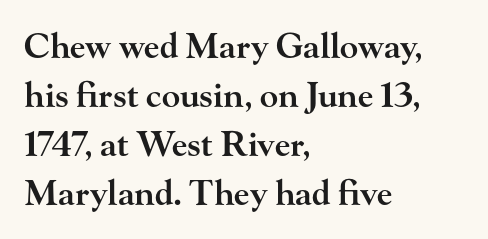
The image shows 34 px semibold, wide serif type, upright; set left-aligned, normal line spacing (1.44x), normal letter spacing, not underlined; high stroke contrast and a small x-height.
